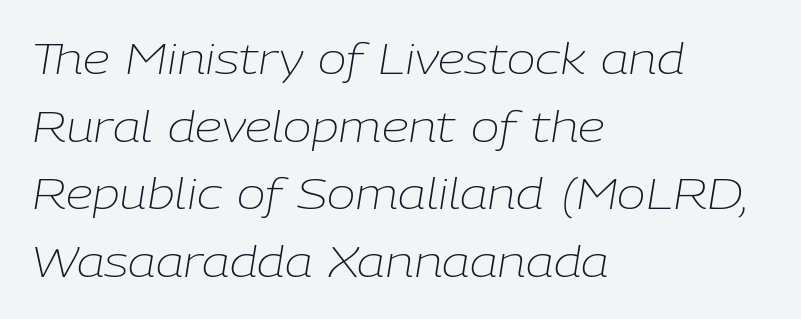
Q: Is the text bold? A: No.
Q: Is the text italic (slanted)? A: Yes, it leans right by about 9 degrees.
Q: Is the text underlined? A: No.
Q: How is the paragraph aligned? A: Left-aligned.
Q: Is the spacing between letters normal or unusually wide? A: Normal.
Q: Is the spacing between lines tight, normal or loose? A: Normal.
Q: Width (condensed, normal, or wide)? A: Normal.
Q: Stroke contrast? A: Low.
Q: x-height? A: Medium.
Q: Monospaced? A: No.
